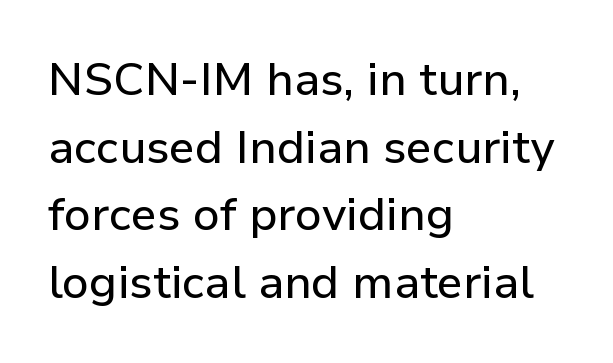
Upright lettering throughout. The compositor pushed each line to the left boundary. Clear beneath every line of the passage. You could not count columns in this text — the font is proportionally spaced.
